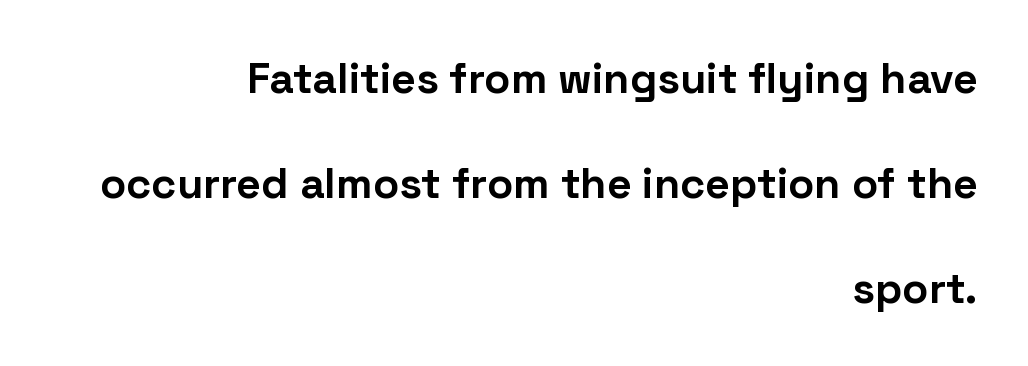
Is the block centered? No — it sits flush against the right margin. The tracking reads as untouched default to a designer's eye. Clear beneath every line of the passage. Emphasis by weight is at full strength: bold. Does the leading feel generous? Absolutely, it's lavish. The characters display no serif detailing; their extremities are plain.
